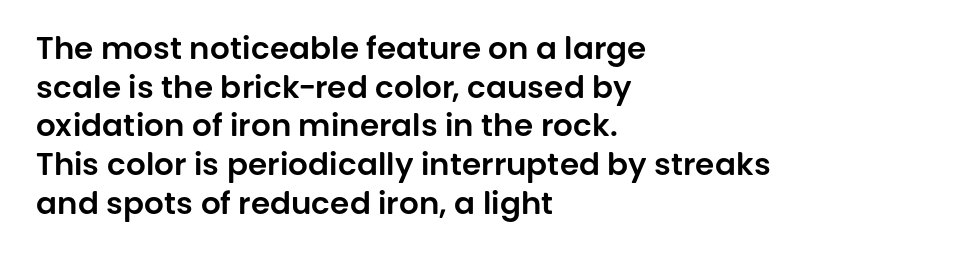
{"serif": "no", "italic": "no", "width": "normal", "stroke_contrast": "low", "x_height": "large", "monospaced": "no", "underline": "no", "align": "left", "line_spacing": "normal", "line_spacing_ratio": 1.25, "letter_spacing": "normal", "letter_spacing_em": 0.0, "glyph_px": 31}
